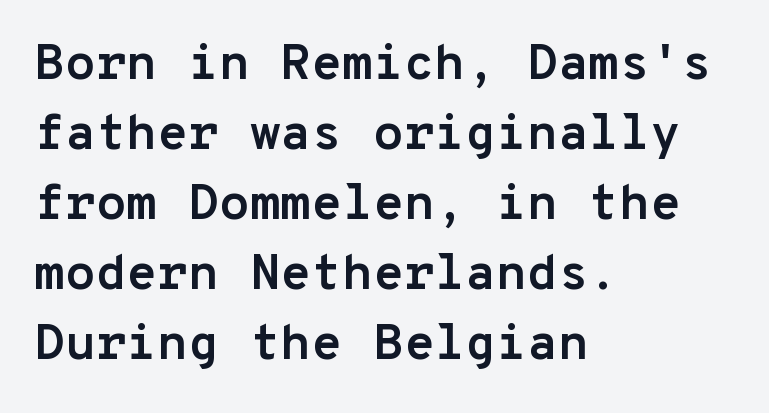
The image shows 50 px semibold sans-serif type, upright, monospaced; set left-aligned, normal line spacing (1.4x), normal letter spacing, not underlined; low stroke contrast and a medium x-height.
